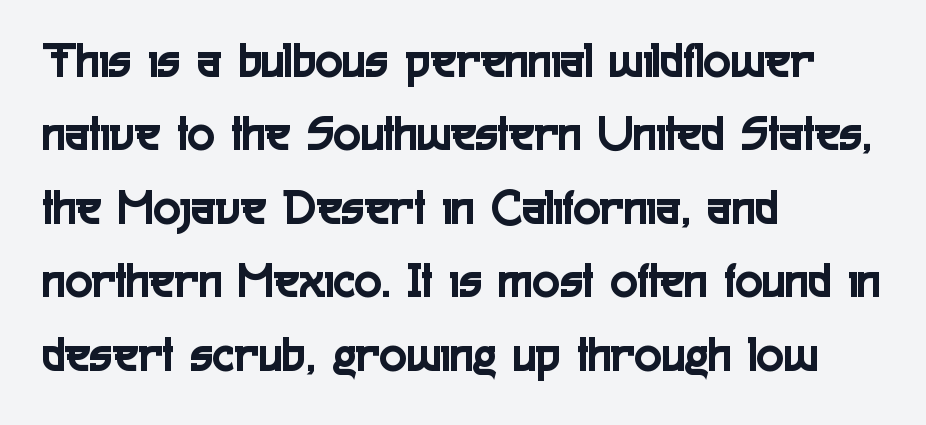
Compared with typical body copy, the letter spacing here is the same. One glance says typical: line gaps are just what's usual. The typography opts for an upright posture over an oblique one. This sample has the flowing, uneven cadence of proportional lettering. Anything drawn beneath the words? Only blank space.
